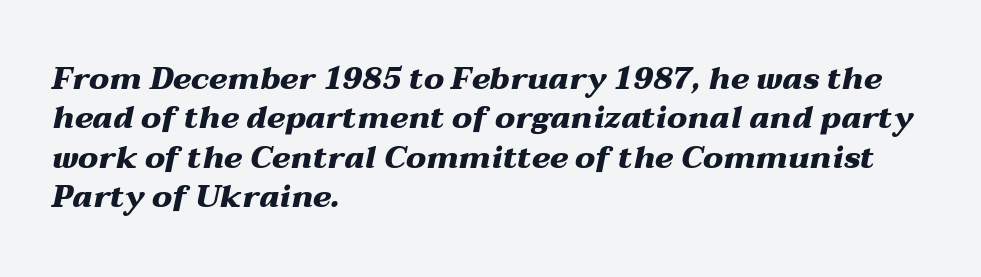
Bold? Absolutely — the strokes are thick and heavy. When letters slant like this, we call the style italic. This sample is left-justified, so line endings fall wherever the words run out. Letter spacing: default. The glyphs are unaccompanied by any horizontal stroke below them. You could not count columns in this text — the font is proportionally spaced.
